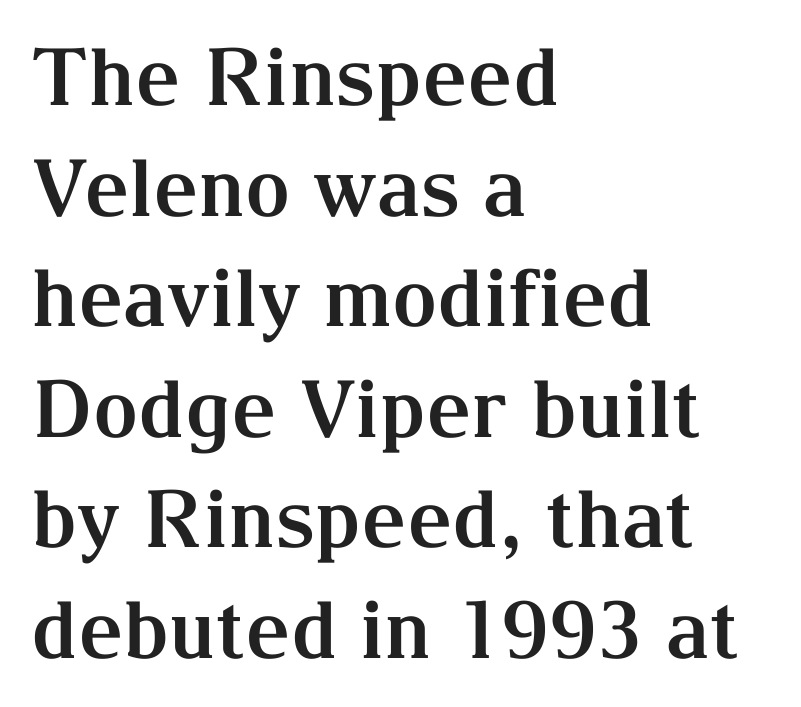
Weight: bold. All the whitespace from short lines collects on the right. Underline: absent. To sum up the face: it has serifs. The rendering uses natural spacing where letterforms have individual widths.
